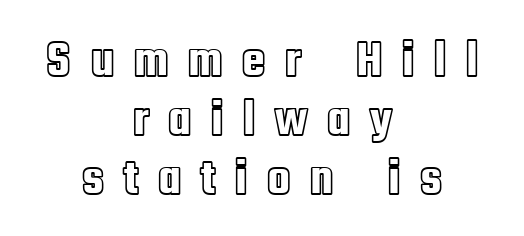
{"italic": "no", "width": "condensed", "x_height": "large", "monospaced": "no", "underline": "no", "align": "center", "line_spacing_ratio": 1.16, "letter_spacing": "wide", "letter_spacing_em": 0.35, "glyph_px": 51}
